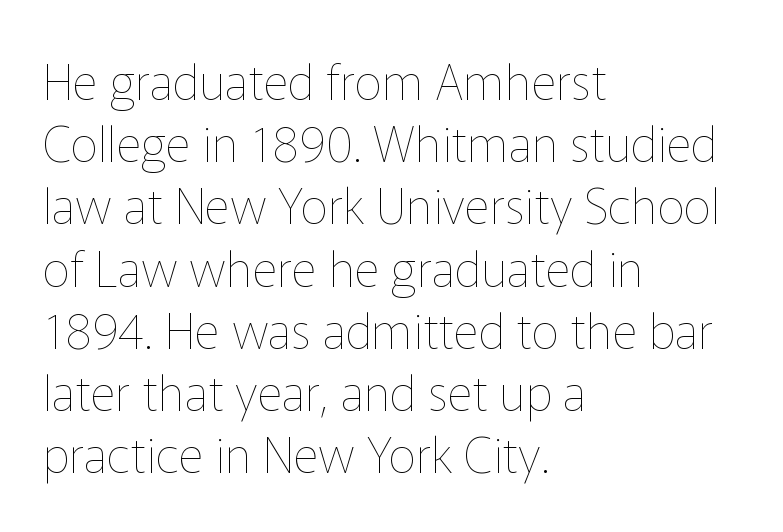
The image shows 49 px thin type, upright; set left-aligned, normal line spacing (1.27x), normal letter spacing, not underlined; low stroke contrast and a medium x-height.
